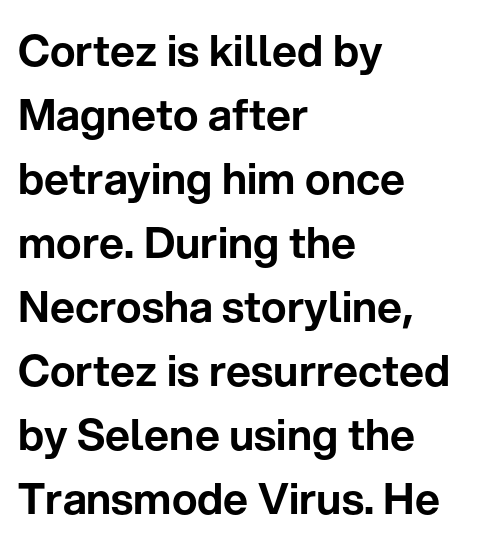
{"serif": "no", "italic": "no", "width": "normal", "stroke_contrast": "low", "x_height": "medium", "monospaced": "no", "underline": "no", "align": "left", "line_spacing": "normal", "line_spacing_ratio": 1.49, "letter_spacing": "normal", "letter_spacing_em": 0.0, "glyph_px": 43}
